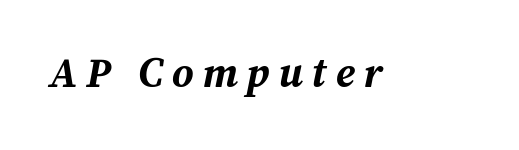
Note the varied advance widths — an 'i' is clearly narrower than an 'm'. This is oblique type, the kind used for emphasis or titles. Every letter is thick-stroked: bold, no question. The baseline area is clear. Loose tracking; the words dissolve into strings of separated letters.
